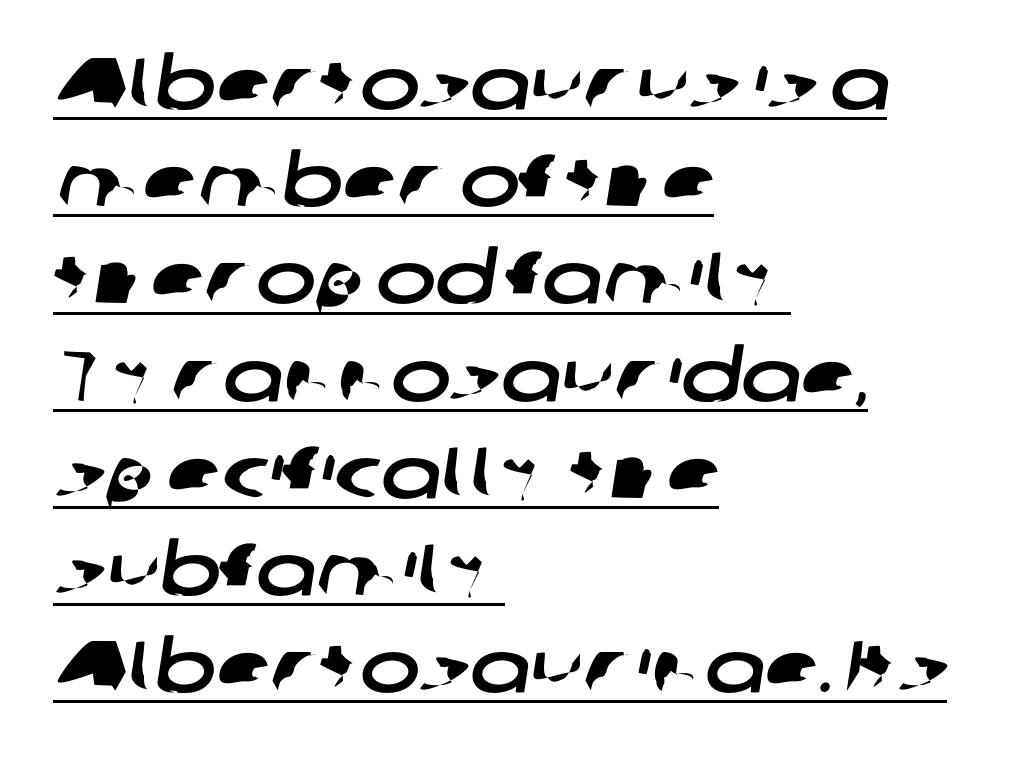
{"serif": "no", "width": "wide", "stroke_contrast": "low", "x_height": "medium", "monospaced": "no", "underline": "yes", "align": "left", "line_spacing": "normal", "line_spacing_ratio": 1.35, "letter_spacing": "normal", "letter_spacing_em": 0.0, "glyph_px": 72}
